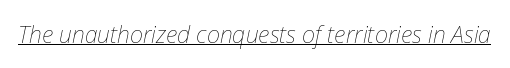
The image shows 23 px text type, italic (leaning right); set normal letter spacing, underlined.
